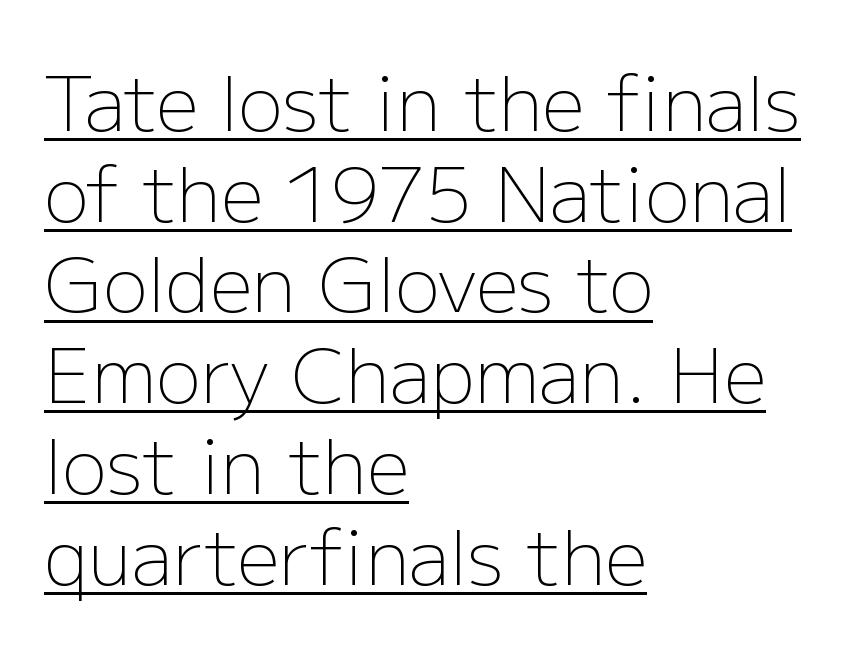
{"serif": "no", "italic": "no", "bold": "no", "weight": "light", "width": "normal", "stroke_contrast": "low", "x_height": "medium", "monospaced": "no", "underline": "yes", "align": "left", "line_spacing_ratio": 1.21, "letter_spacing": "normal", "letter_spacing_em": 0.0, "glyph_px": 75}
